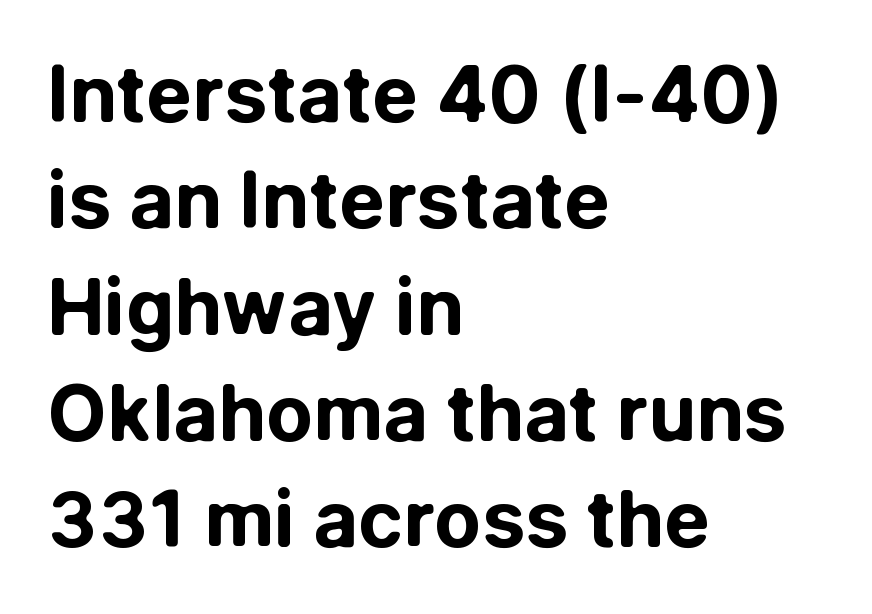
{"serif": "no", "italic": "no", "bold": "yes", "weight": "bold", "width": "normal", "stroke_contrast": "low", "x_height": "medium", "monospaced": "no", "underline": "no", "align": "left", "line_spacing": "normal", "line_spacing_ratio": 1.38, "letter_spacing": "normal", "letter_spacing_em": 0.0, "glyph_px": 77}
